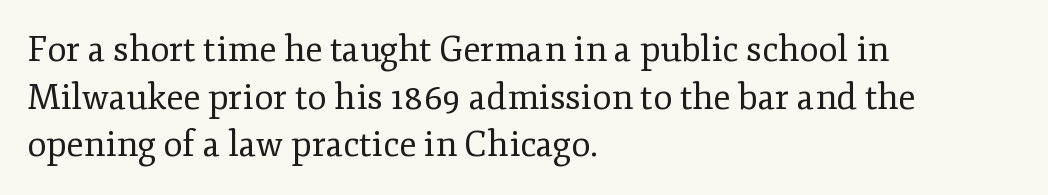
This sample has the flowing, uneven cadence of proportional lettering. Baseline-to-baseline distance is the conventional proportion of letter height. The horizontal fit of the characters is conventional and even. It's the straight-up-and-down kind of type. Underline: absent.
